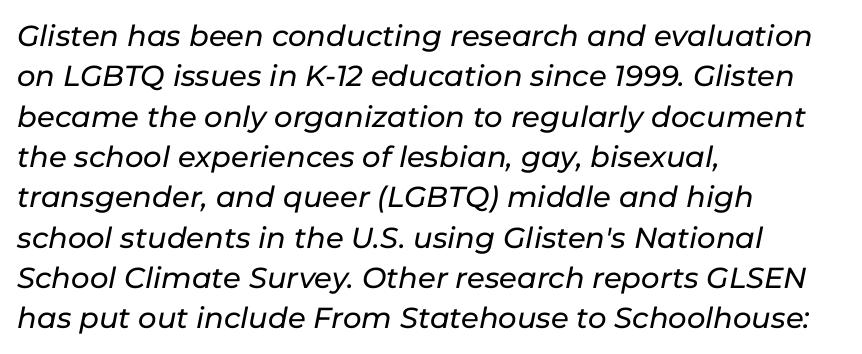
The image shows 29 px text type, italic (leaning right); set left-aligned, normal line spacing (1.39x), normal letter spacing, not underlined; low stroke contrast and a medium x-height.
